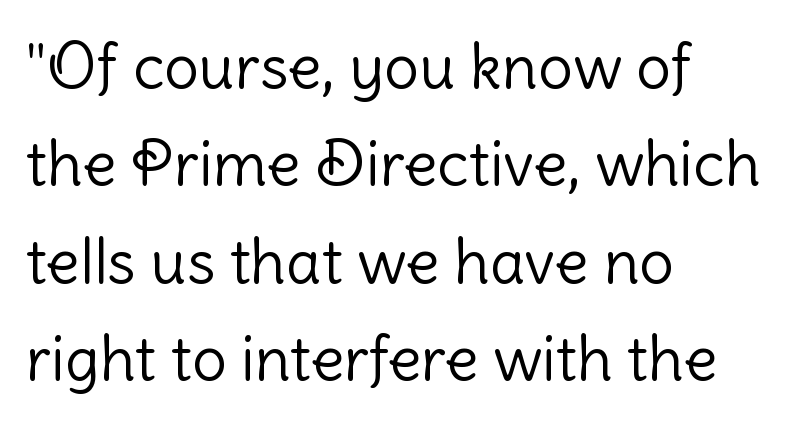
Note the varied advance widths — an 'i' is clearly narrower than an 'm'. Horizontally, the lines are justified to the leading edge only. No feet cap the strokes, marking this as sans-serif type. Heft: none added — not bold.
